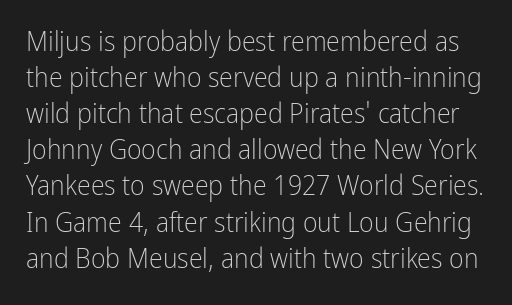
The image shows 28 px light, condensed sans-serif type, upright; set normal line spacing (1.29x), normal letter spacing, not underlined; low stroke contrast and a medium x-height.
